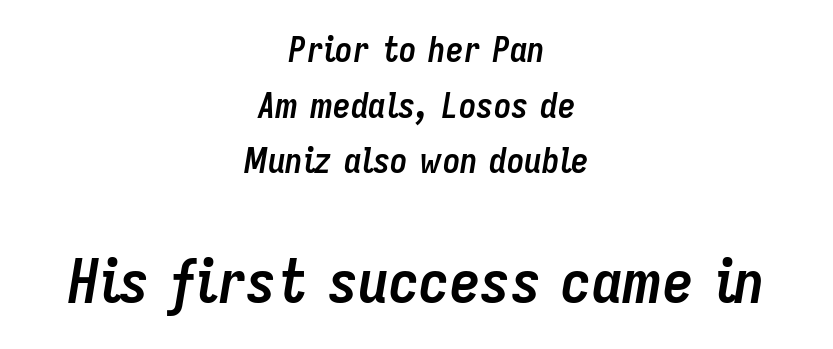
{"italic": "yes", "lean": "right", "slant_degrees": 9, "bold": "yes", "weight": "semibold", "width": "condensed", "stroke_contrast": "low", "x_height": "medium", "monospaced": "no", "underline": "no", "align": "center", "line_spacing": "normal", "line_spacing_ratio": 1.59, "letter_spacing": "normal", "letter_spacing_em": 0.0, "larger_block": "second", "size_ratio": 1.74, "glyph_px": 61}
